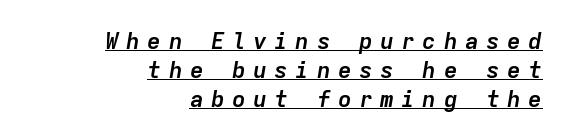
{"italic": "yes", "lean": "right", "slant_degrees": 9, "bold": "yes", "underline": "yes", "align": "right", "line_spacing": "normal", "line_spacing_ratio": 1.26, "letter_spacing": "wide", "letter_spacing_em": 0.32, "glyph_px": 23}
